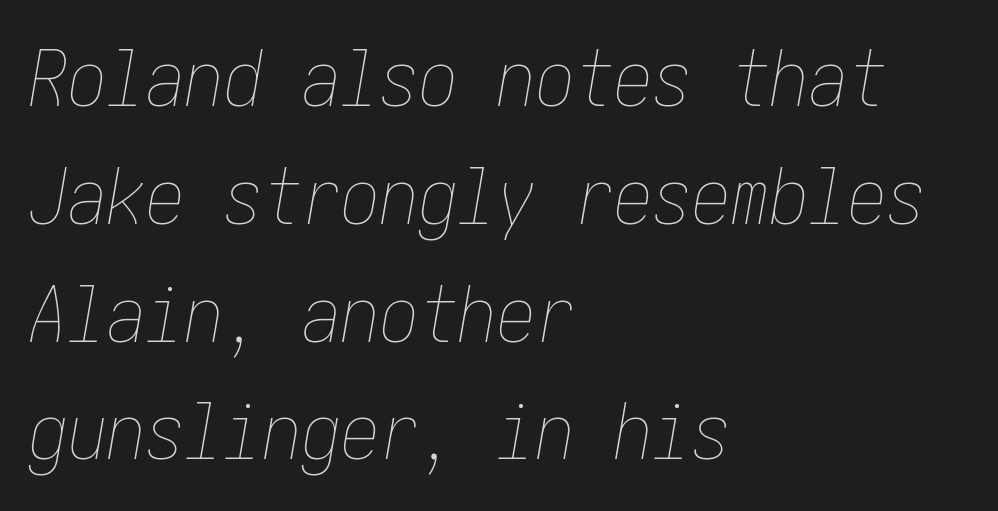
The image shows 78 px thin, condensed type, italic (leaning right); set left-aligned, normal line spacing (1.51x), normal letter spacing, not underlined; low stroke contrast and a medium x-height.
